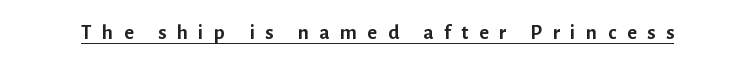
Like a heading marked for emphasis, these lines bear an underscore. Substantial extra tracking has been applied to these lines. No italicization has been applied; the sample stays upright. Caption: bold face, heavy strokes.
